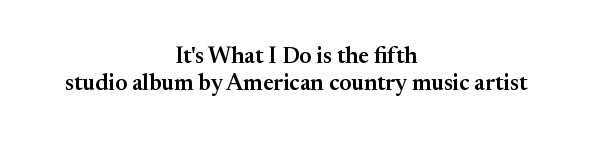
{"italic": "no", "bold": "semi", "underline": "no", "align": "center", "line_spacing_ratio": 1.16, "letter_spacing": "normal", "letter_spacing_em": 0.0, "glyph_px": 23}
